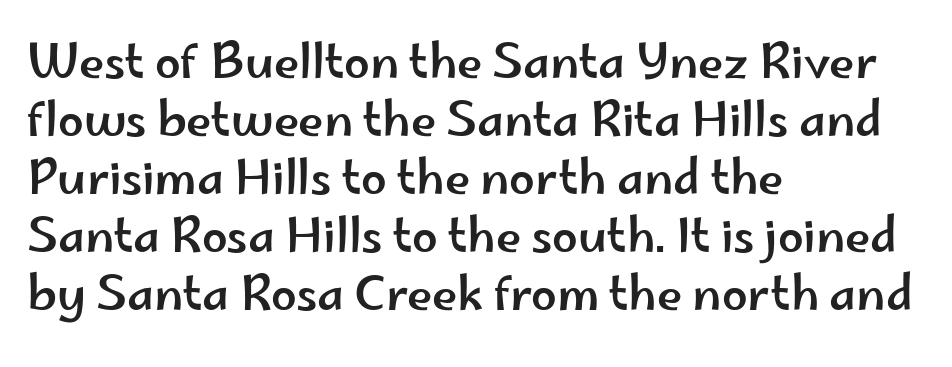
Spacing verdict: proportional, widths tailored to each character. Designer's note — italics off, roman on. Quick note: interline space is typical. Quick note: underline off. The letterforms sit shoulder to shoulder at normal distance. Does the type have serifs? No, each stem ends abruptly.
